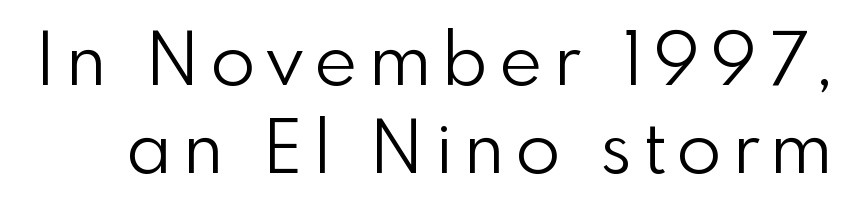
The image shows 73 px light sans-serif type, upright; set line spacing 1.21x, not underlined; low stroke contrast and a small x-height.
